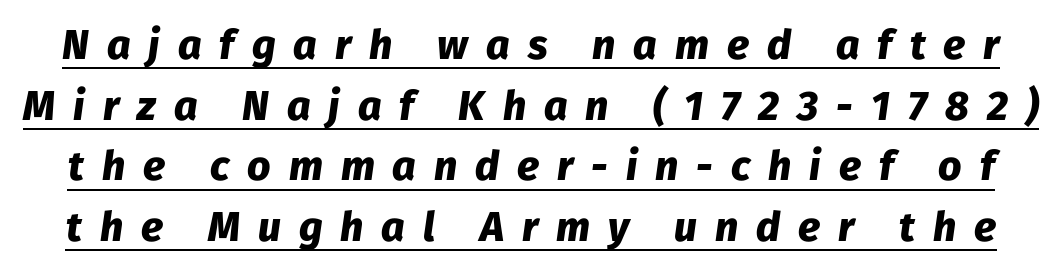
The image shows 41 px heavy type, italic (leaning right); set normal line spacing (1.48x), unusually wide letter spacing (+0.44 em), underlined; low stroke contrast and a medium x-height.
